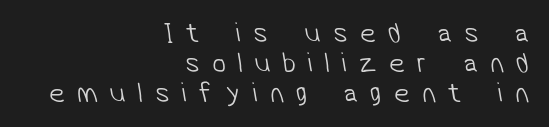
Q: Is the text bold? A: No.
Q: Is the typeface a serif or a sans-serif typeface? A: Sans-serif.
Q: Is the text underlined? A: No.
Q: How is the paragraph aligned? A: Right-aligned.
Q: Is the spacing between letters normal or unusually wide? A: Unusually wide.
Q: Is the spacing between lines tight, normal or loose? A: Tight.
Q: Width (condensed, normal, or wide)? A: Normal.
Q: Stroke contrast? A: Low.
Q: x-height? A: Medium.
Q: Monospaced? A: No.
